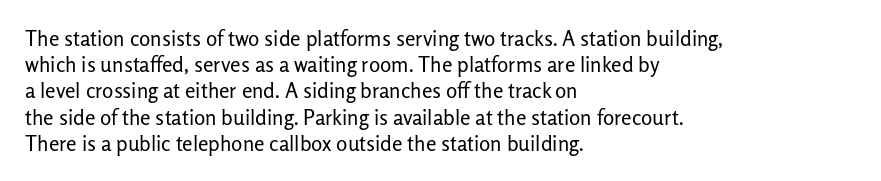
Does extra space separate the letters? No, they use regular spacing. Layout note: lines flush left. The area under the type is left untouched. This reads as an unemphasized weight, regular at the heaviest. This is roman type, the default non-slanted kind. Vertical spacing — default.
